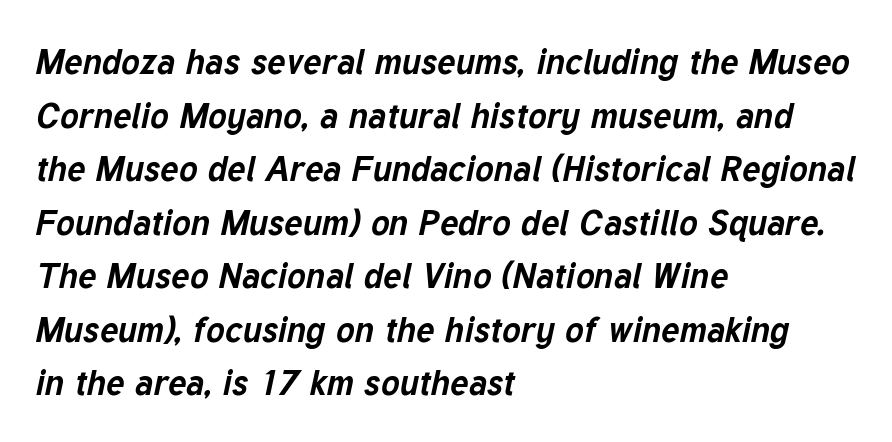
{"italic": "yes", "lean": "right", "slant_degrees": 12, "bold": "yes", "weight": "bold", "width": "normal", "stroke_contrast": "low", "x_height": "medium", "monospaced": "no", "underline": "no", "align": "left", "line_spacing": "normal", "line_spacing_ratio": 1.53, "letter_spacing": "normal", "letter_spacing_em": 0.0, "glyph_px": 35}
